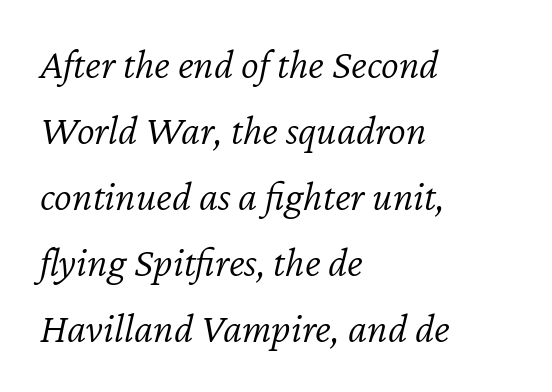
Compared with typical paragraphs, the rows here are spaced about the same. The text block is weighted toward the left margin, trailing off unevenly rightward. Any mark beneath the type? The region is blank. The face used here is proportionally spaced, like ordinary book or web type. Would a proofreader flag this as italicized? Yes. The tracking reads as untouched default to a designer's eye.
